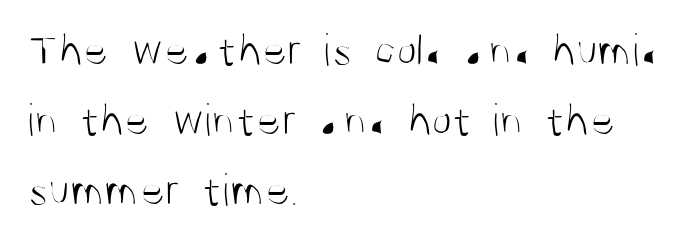
Q: Is the text bold? A: No.
Q: Is the text italic (slanted)? A: No, it is upright.
Q: Is the typeface a serif or a sans-serif typeface? A: Sans-serif.
Q: Is the text underlined? A: No.
Q: How is the paragraph aligned? A: Left-aligned.
Q: Is the spacing between letters normal or unusually wide? A: Normal.
Q: Is the spacing between lines tight, normal or loose? A: Normal.
Q: Width (condensed, normal, or wide)? A: Condensed.
Q: Stroke contrast? A: Medium.
Q: x-height? A: Large.
Q: Monospaced? A: No.
